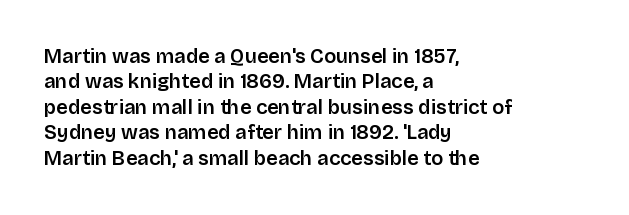
Q: Is the text italic (slanted)? A: No, it is upright.
Q: Is the text underlined? A: No.
Q: How is the paragraph aligned? A: Left-aligned.
Q: Is the spacing between letters normal or unusually wide? A: Normal.
Q: Is the spacing between lines tight, normal or loose? A: Normal.
